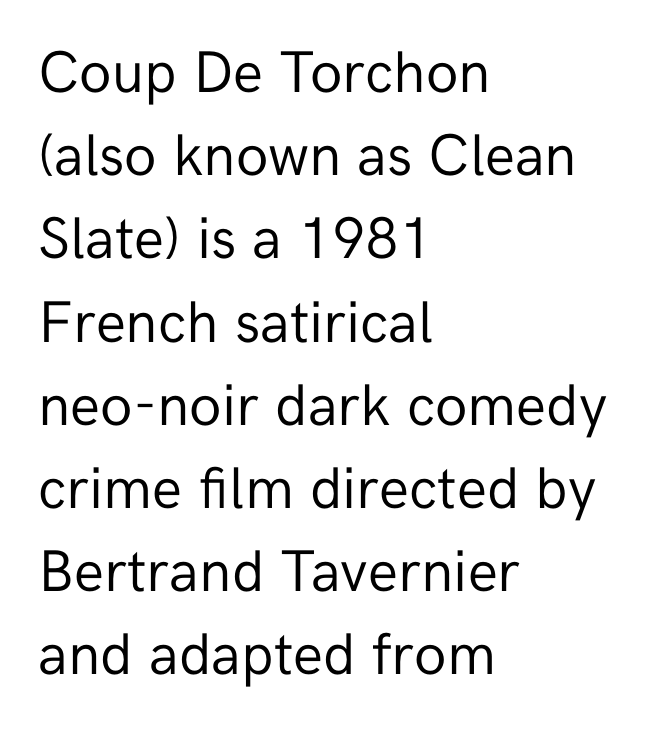
Q: Is the text bold? A: No.
Q: Is the text italic (slanted)? A: No, it is upright.
Q: Is the typeface a serif or a sans-serif typeface? A: Sans-serif.
Q: Is the text underlined? A: No.
Q: How is the paragraph aligned? A: Left-aligned.
Q: Is the spacing between letters normal or unusually wide? A: Normal.
Q: Is the spacing between lines tight, normal or loose? A: Normal.
Q: Width (condensed, normal, or wide)? A: Normal.
Q: Stroke contrast? A: Low.
Q: x-height? A: Medium.
Q: Monospaced? A: No.
